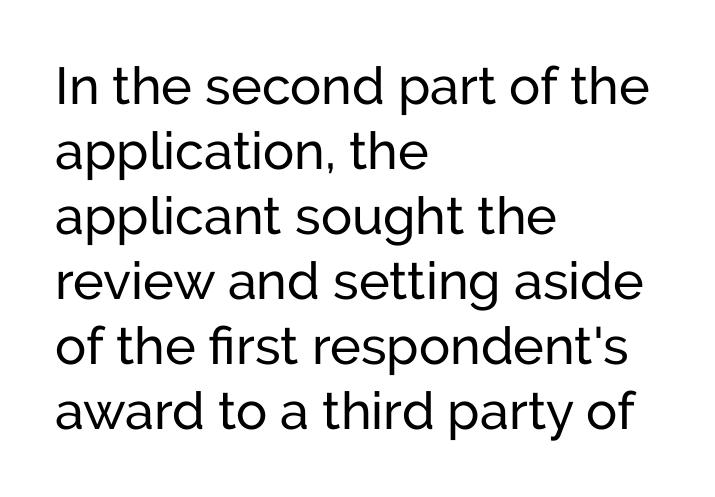
Each new line begins a customary step beneath the previous one. Words appear dense and cohesive because spacing is normal. Check under the words: just untouched page. You could not count columns in this text — the font is proportionally spaced. No italicization has been applied; the sample stays upright. The rendering anchors every line to the left-hand side.
